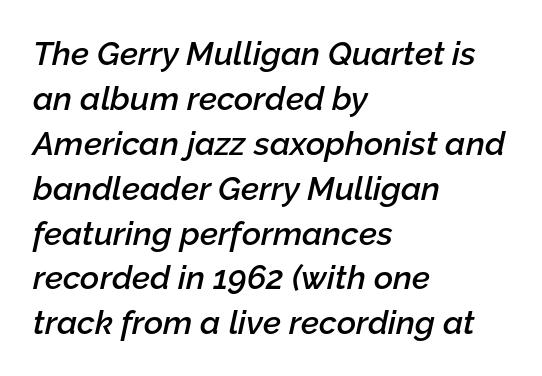
Nobody touched the tracking dial on this one. Horizontal alignment here is leftward, the default for most running prose. Honestly, the row spacing looks completely unremarkable. The typesetting leans somewhat heavy: a semibold.
